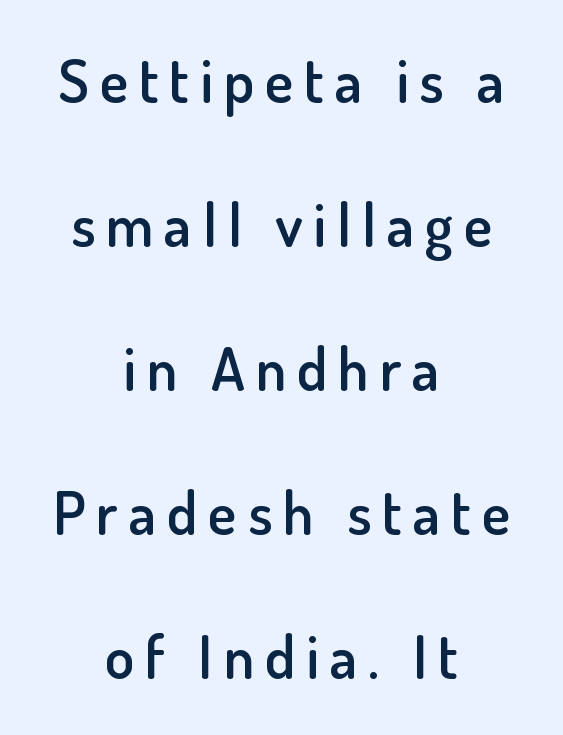
Leading is clearly above the norm, producing a sparse column. A clean baseline with only descenders dipping below it. Looks like regular typesetting: each glyph gets only the width it needs. Leftover space on each line is divided equally before and after the words.
